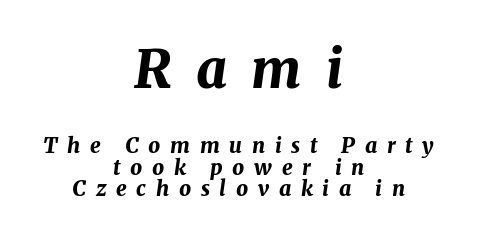
Lines of text with bare space underneath. Top chunk: large. Bottom chunk: small. A typesetter would mark this as italic. A typesetter would call this proportional, since set widths differ per character. Notice how thick the strokes are: this is what a full bold looks like.
